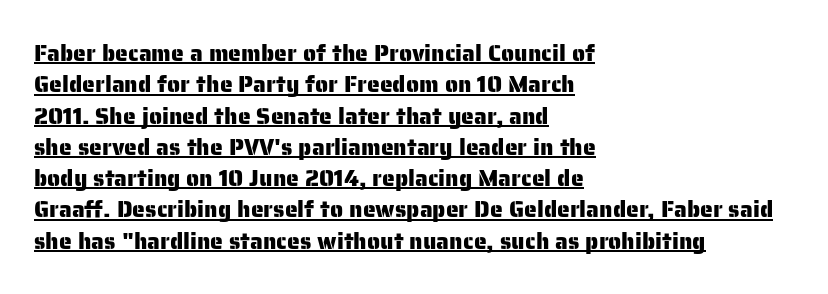
Q: Is the text italic (slanted)? A: No, it is upright.
Q: Is the text underlined? A: Yes.
Q: How is the paragraph aligned? A: Left-aligned.
Q: Is the spacing between letters normal or unusually wide? A: Normal.
Q: Is the spacing between lines tight, normal or loose? A: Normal.
